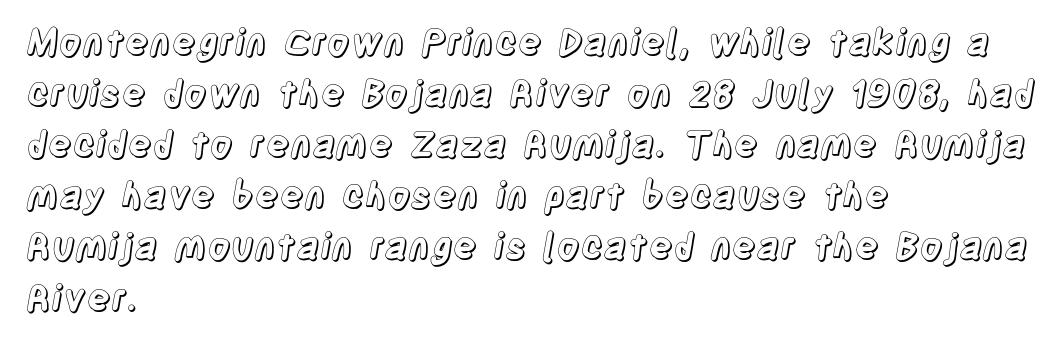
Q: Is the text italic (slanted)? A: Yes.
Q: Is the text underlined? A: No.
Q: How is the paragraph aligned? A: Left-aligned.
Q: Is the spacing between letters normal or unusually wide? A: Normal.
Q: Is the spacing between lines tight, normal or loose? A: Normal.
Q: Width (condensed, normal, or wide)? A: Condensed.
Q: x-height? A: Large.
Q: Monospaced? A: No.
